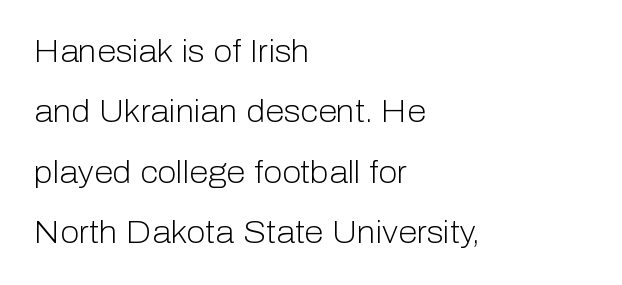
{"serif": "no", "italic": "no", "bold": "no", "weight": "light", "width": "normal", "stroke_contrast": "low", "x_height": "medium", "monospaced": "no", "underline": "no", "align": "left", "line_spacing": "loose", "line_spacing_ratio": 1.95, "letter_spacing": "normal", "letter_spacing_em": 0.0, "glyph_px": 31}
